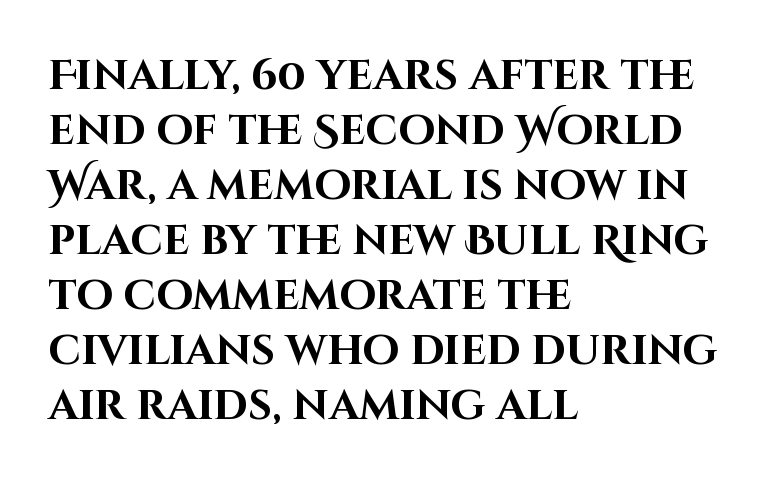
{"serif": "no", "italic": "no", "bold": "yes", "weight": "bold", "width": "normal", "stroke_contrast": "high", "x_height": "large", "monospaced": "no", "underline": "no", "align": "left", "line_spacing": "normal", "line_spacing_ratio": 1.31, "letter_spacing": "normal", "letter_spacing_em": 0.0, "glyph_px": 42}
